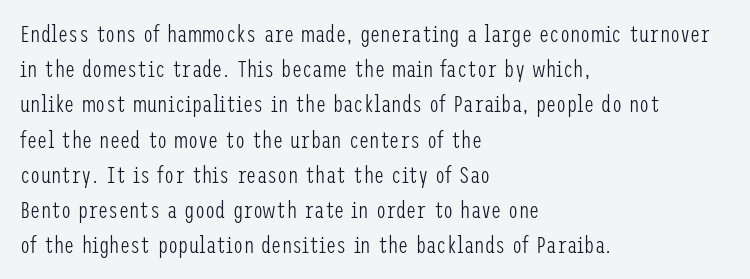
Q: Is the text bold? A: No.
Q: Is the text italic (slanted)? A: No, it is upright.
Q: Is the text underlined? A: No.
Q: How is the paragraph aligned? A: Left-aligned.
Q: Is the spacing between letters normal or unusually wide? A: Normal.
Q: Is the spacing between lines tight, normal or loose? A: Normal.
